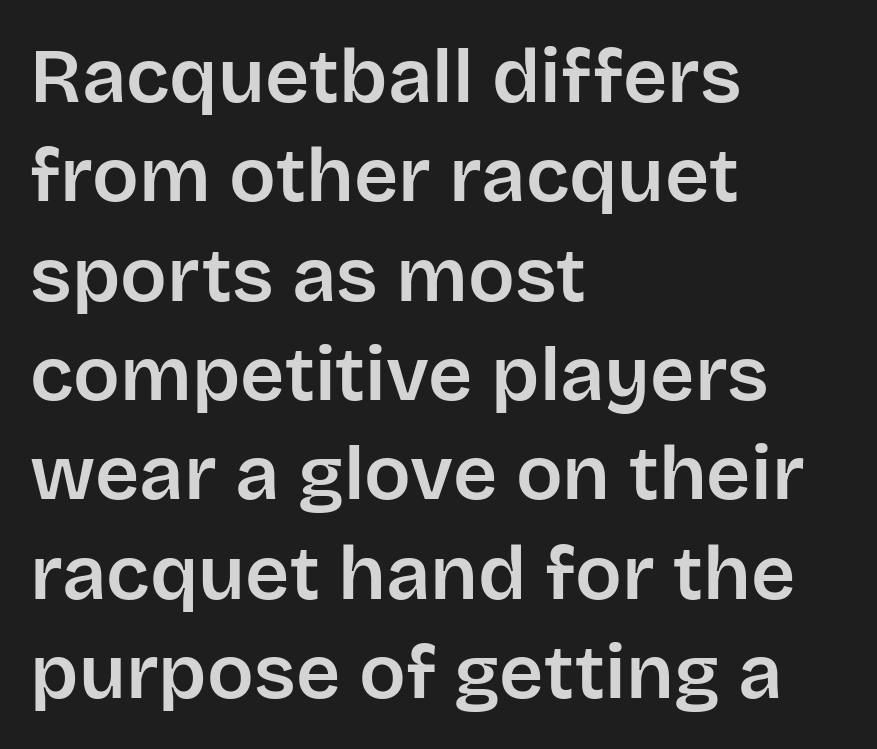
{"serif": "no", "italic": "no", "width": "normal", "stroke_contrast": "low", "x_height": "large", "monospaced": "no", "underline": "no", "align": "left", "line_spacing": "normal", "line_spacing_ratio": 1.29, "letter_spacing": "normal", "letter_spacing_em": 0.0, "glyph_px": 77}
